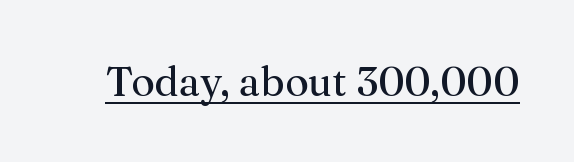
Old-style or modern, the face here clearly has serifs. The specimen reads as upright at a glance. A typesetter would call this proportional, since set widths differ per character. Letter spacing: default.
